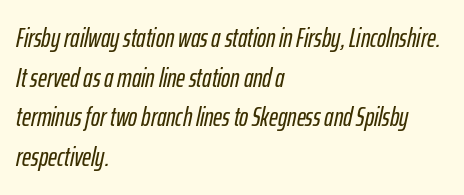
Q: Is the text italic (slanted)? A: Yes, it leans right by about 12 degrees.
Q: Is the text underlined? A: No.
Q: How is the paragraph aligned? A: Left-aligned.
Q: Is the spacing between letters normal or unusually wide? A: Normal.
Q: Is the spacing between lines tight, normal or loose? A: Normal.
